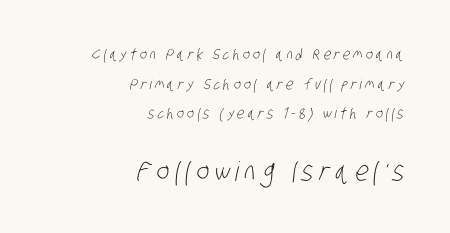
{"bold": "no", "underline": "no", "align": "right", "line_spacing": "loose", "line_spacing_ratio": 1.98, "letter_spacing": "wide", "letter_spacing_em": 0.21, "larger_block": "second", "size_ratio": 1.8, "glyph_px": 27}
